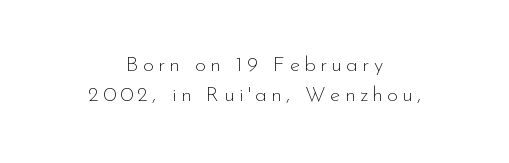
A roman cut, with each character standing at attention. Counters stay open thanks to moderate or lighter strokes. A typesetter would call this heavily tracked-out type. Whoever set this chose a conventional vertical rhythm.
